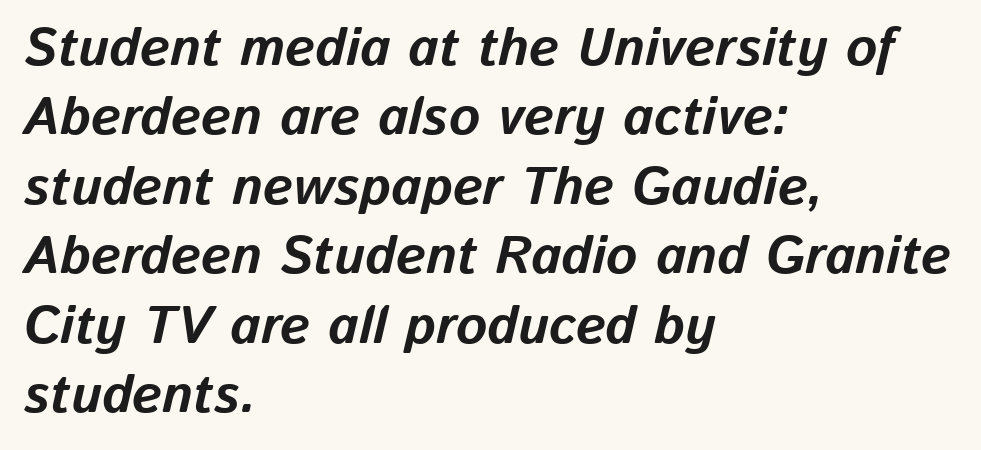
The image shows 53 px bold type, italic (leaning right); set left-aligned, normal line spacing (1.31x), normal letter spacing, not underlined; low stroke contrast and a medium x-height.
